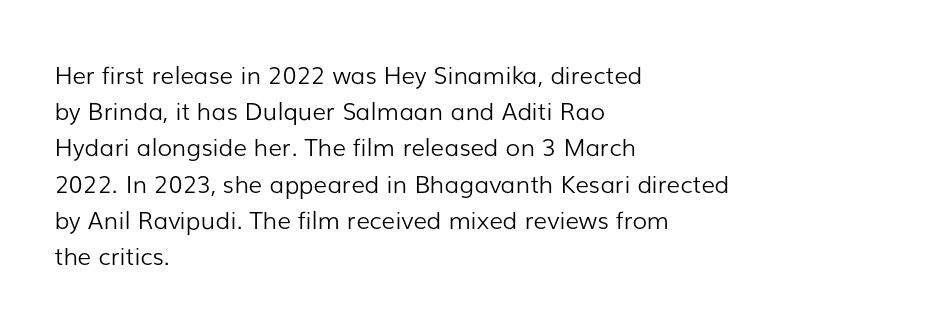
Default kerning and tracking; the words read as compact shapes. Tall strokes in this sample are plumb rather than angled. This rendering uses left alignment, leaving the right contour irregular. Students, observe: this is what conventionally led text looks like. Each stroke keeps to a modest, everyday thickness or less. Honestly, there is no underline to notice here at all.
